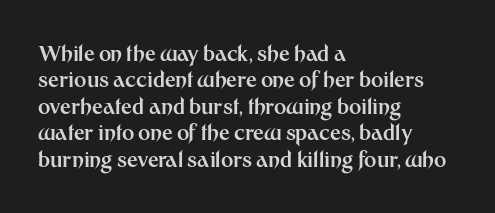
Q: Is the text bold? A: Yes.
Q: Is the text italic (slanted)? A: No, it is upright.
Q: Is the text underlined? A: No.
Q: How is the paragraph aligned? A: Left-aligned.
Q: Is the spacing between letters normal or unusually wide? A: Normal.
Q: Is the spacing between lines tight, normal or loose? A: Normal.
